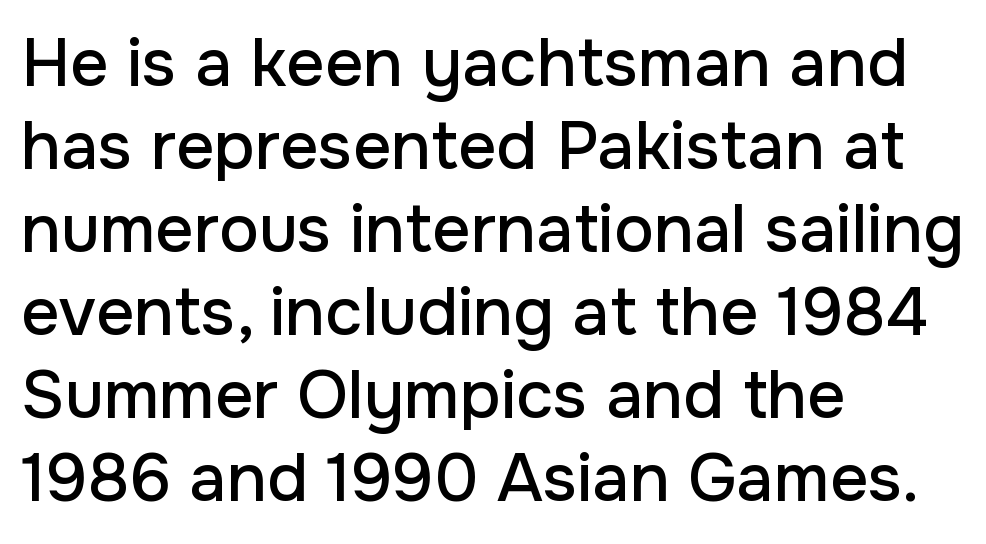
Q: Is the text italic (slanted)? A: No, it is upright.
Q: Is the typeface a serif or a sans-serif typeface? A: Sans-serif.
Q: Is the text underlined? A: No.
Q: How is the paragraph aligned? A: Left-aligned.
Q: Is the spacing between letters normal or unusually wide? A: Normal.
Q: Width (condensed, normal, or wide)? A: Normal.
Q: Stroke contrast? A: Low.
Q: x-height? A: Medium.
Q: Monospaced? A: No.
